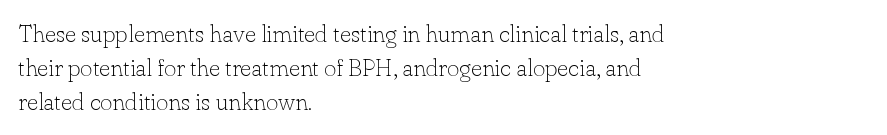
The image shows 24 px text type, upright; set left-aligned, normal line spacing (1.41x), normal letter spacing, not underlined.
